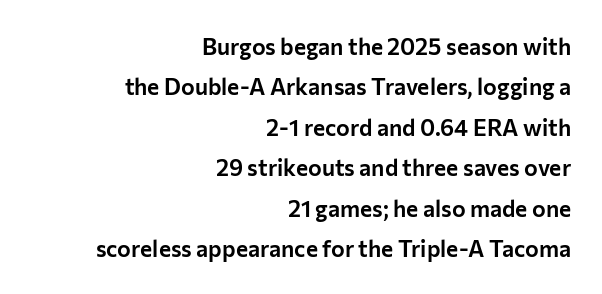
{"italic": "no", "underline": "no", "align": "right", "line_spacing_ratio": 1.76, "letter_spacing": "normal", "letter_spacing_em": 0.0, "glyph_px": 23}
